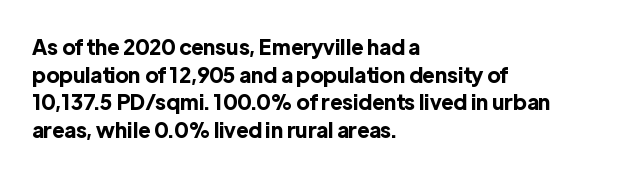
The image shows 21 px bold type, upright; set left-aligned, normal line spacing (1.31x), normal letter spacing, not underlined.
